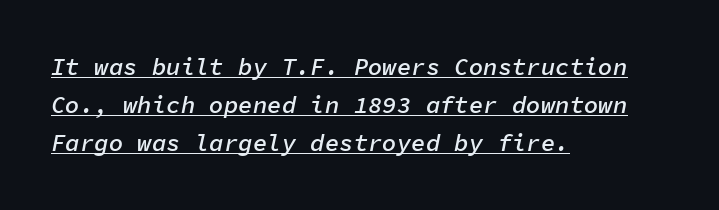
The image shows 24 px text type, italic (leaning right); set left-aligned, normal line spacing (1.59x), normal letter spacing, underlined.
